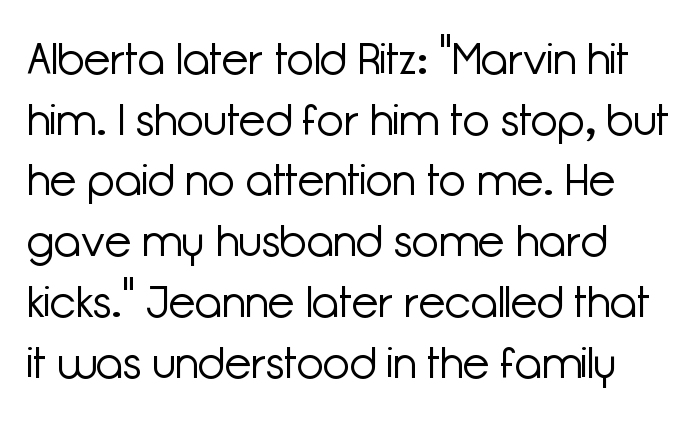
The image shows 44 px light sans-serif type, upright; set normal line spacing (1.38x), normal letter spacing, not underlined; low stroke contrast and a medium x-height.
